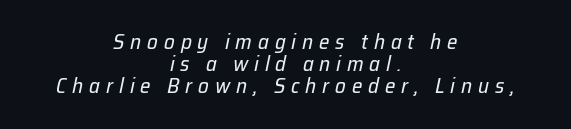
The image shows 21 px text type, italic (leaning right); set centered, tight line spacing (1.05x), unusually wide letter spacing (+0.28 em), not underlined.
